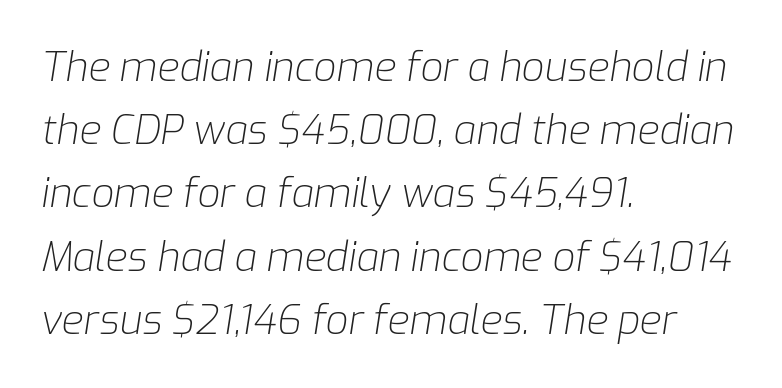
This sample has the flowing, uneven cadence of proportional lettering. The gap between lines stays unmarked. The passage is arranged the way most books set body copy — flush left. The passage shown is not bold in any degree. The line texture is even and compact thanks to regular tracking.
